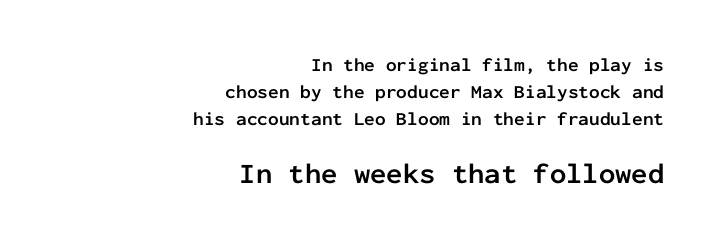
The lines sit at an ordinary, default distance from one another. Compared with an ordinary text face, these strokes are far heavier — a full bold. The designer gave the closing block more size than the opening block. Do the characters align in a grid? Yes, the font is monospaced. Layout note: lines flush right.
